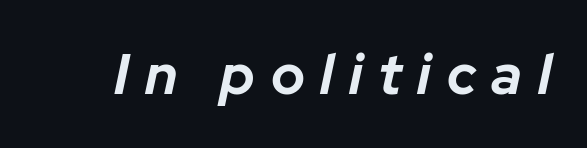
How heavy is the stroke? Heavy — this is a bold. Someone cranked the tracking dial way up on this one. Slant detected: the letters are inclined. The letters advance in unequal steps, a hallmark of proportional type. The baseline area is clear.
